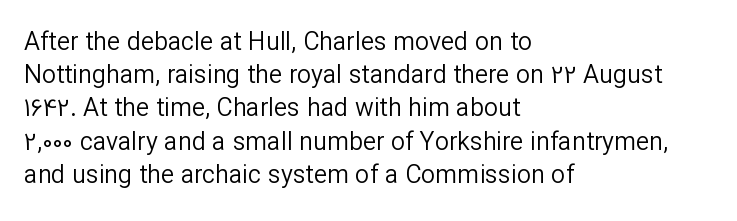
These lines sit exactly where default settings would place them. Decoration check: the copy has no underline. The typeface has the unassuming heft of standard copy or less. Horizontal alignment here is leftward, the default for most running prose.
